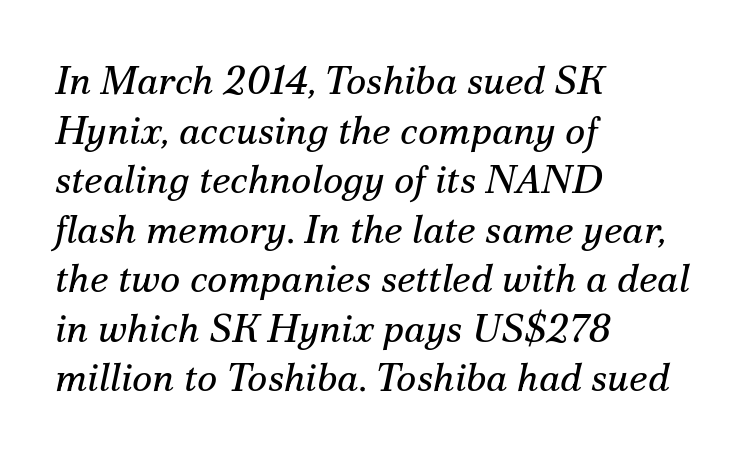
Q: Is the text bold? A: No.
Q: Is the text italic (slanted)? A: Yes, it leans right by about 12 degrees.
Q: Is the typeface a serif or a sans-serif typeface? A: Serif.
Q: Is the text underlined? A: No.
Q: How is the paragraph aligned? A: Left-aligned.
Q: Is the spacing between letters normal or unusually wide? A: Normal.
Q: Is the spacing between lines tight, normal or loose? A: Normal.
Q: Width (condensed, normal, or wide)? A: Normal.
Q: Stroke contrast? A: Medium.
Q: x-height? A: Small.
Q: Monospaced? A: No.
